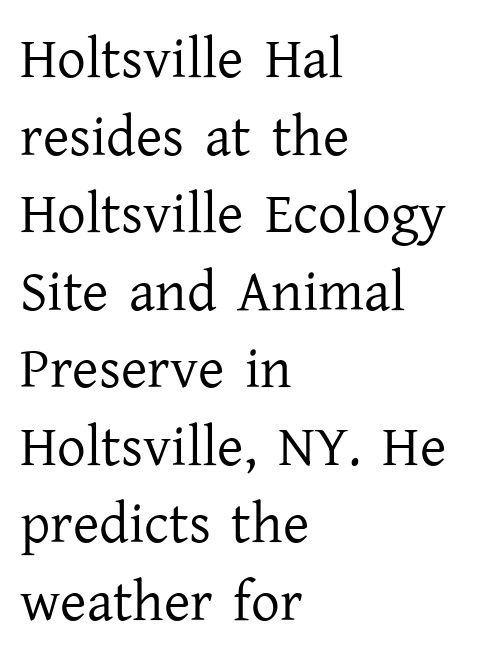
The image shows 57 px regular-weight serif type, upright; set left-aligned, normal line spacing (1.36x), normal letter spacing, not underlined; low stroke contrast and a medium x-height.
